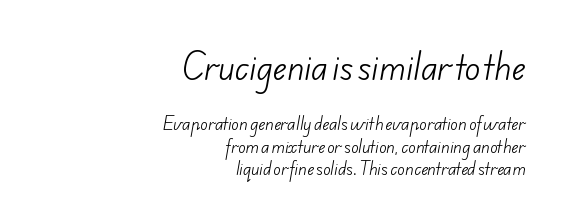
Reading down the block, your eye finds every line finishing at a fixed right position. The rendering shows plain stroke endings on the letterforms — a sans-serif design. Plain, unruled lines of type. Which chunk is bigger? The first one — the top block dwarfs the bottom. A light-to-regular cut is what we see here. The line-height multiplier appears to be the usual default.
